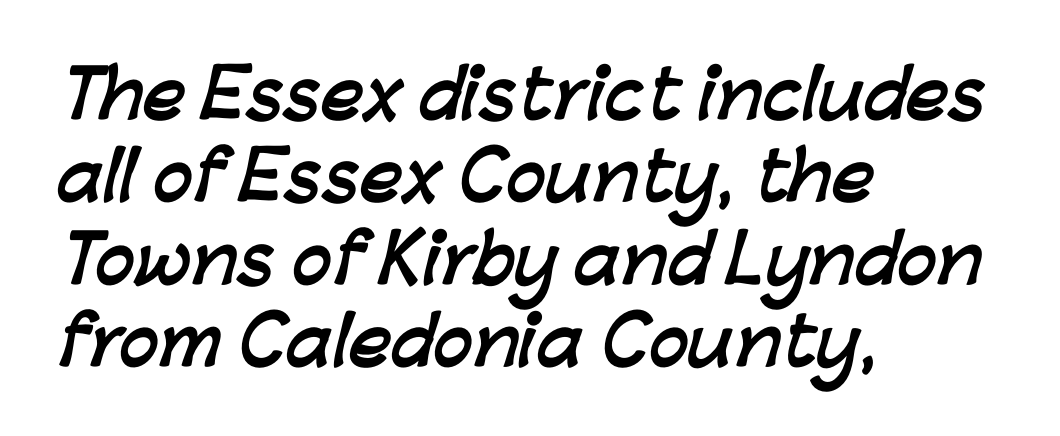
Each letter keeps its own natural width here, so spacing adapts to shape. This sample uses a sans-serif face. Caption: bold face, heavy strokes. Reading down the block, your eye returns to a fixed left position each line. The space directly below the letters is spotless.
